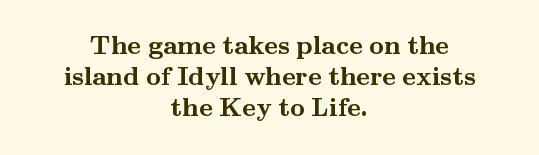
These words are printed bold, with thick strokes throughout. The string is rendered with underlining switched off. No italicization has been applied; the sample stays upright. Short note: letters normally spaced. The typesetter chose a symmetrical, centered arrangement here.
